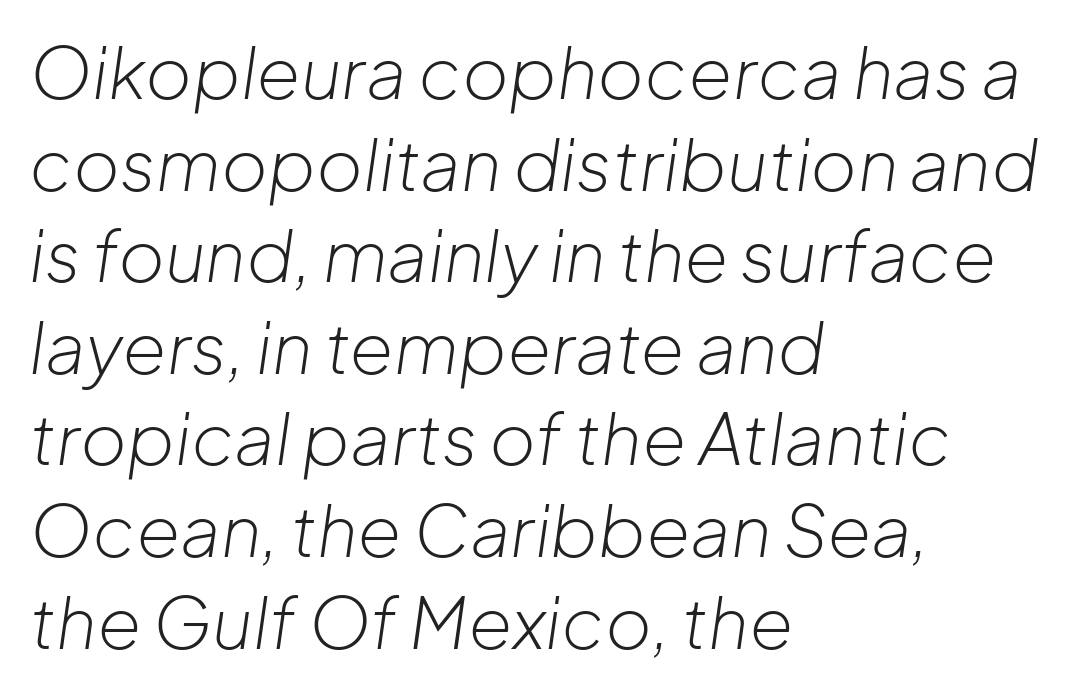
{"italic": "yes", "lean": "right", "slant_degrees": 8, "bold": "no", "weight": "light", "width": "normal", "stroke_contrast": "low", "x_height": "medium", "monospaced": "no", "underline": "no", "align": "left", "line_spacing": "normal", "line_spacing_ratio": 1.29, "letter_spacing": "normal", "letter_spacing_em": 0.0, "glyph_px": 71}
